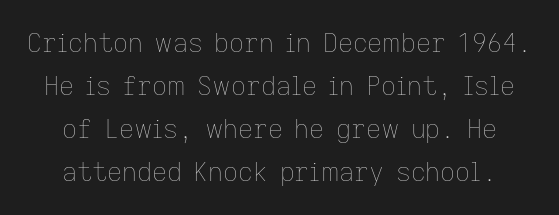
If you drew a line through each stem, it would be perfectly vertical. You could call the tracking neutral — neither tight nor loose. Notice how descenders clear the ascenders below comfortably — that's standard leading. The font sits on the lighter half of the weight spectrum, regular included.
